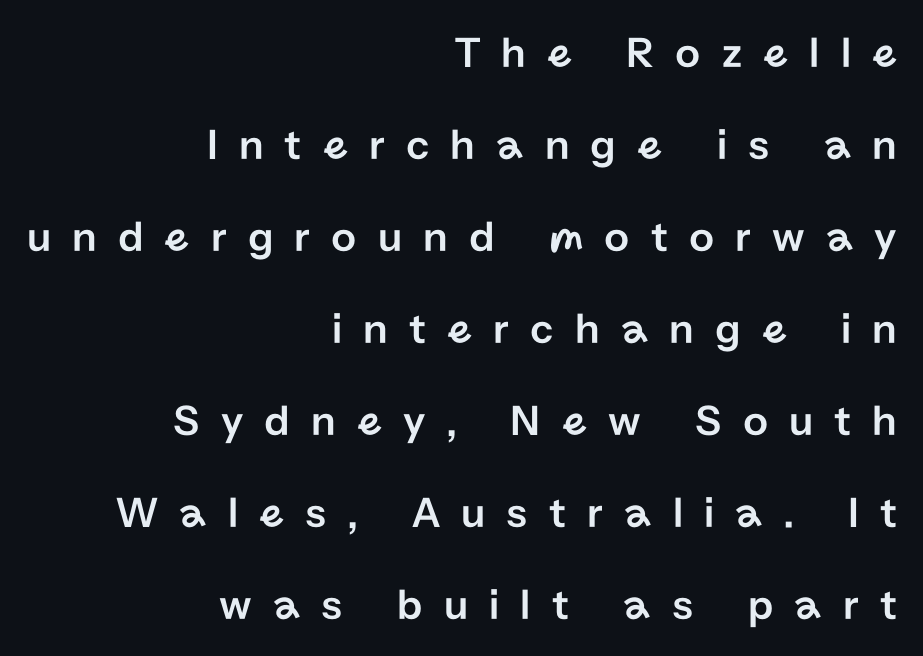
The image shows 44 px sans-serif type, upright; set right-aligned, loose line spacing (2.09x), unusually wide letter spacing (+0.48 em), not underlined; low stroke contrast and a medium x-height.
